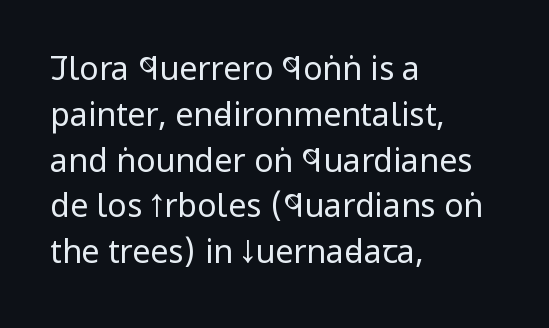
The image shows 32 px regular-weight, condensed sans-serif type, upright; set left-aligned, normal line spacing (1.43x), normal letter spacing, not underlined; low stroke contrast and a large x-height.
